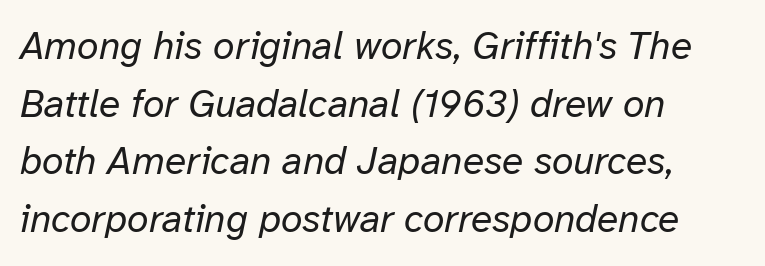
The image shows 39 px regular-weight type, italic (leaning right); set left-aligned, normal line spacing (1.48x), normal letter spacing, not underlined; low stroke contrast and a medium x-height.
